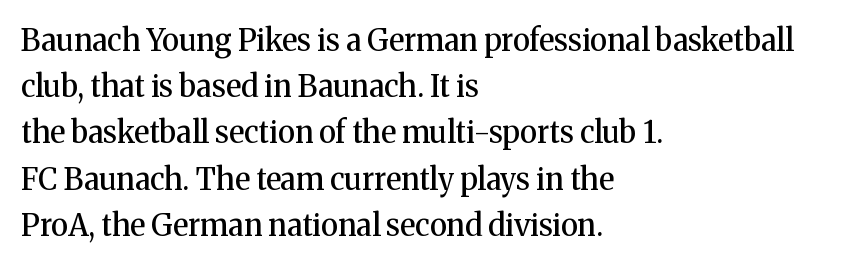
{"serif": "yes", "italic": "no", "bold": "semi", "weight": "semibold", "width": "normal", "stroke_contrast": "medium", "x_height": "medium", "monospaced": "no", "underline": "no", "align": "left", "line_spacing": "normal", "line_spacing_ratio": 1.54, "letter_spacing": "normal", "letter_spacing_em": 0.0, "glyph_px": 30}
